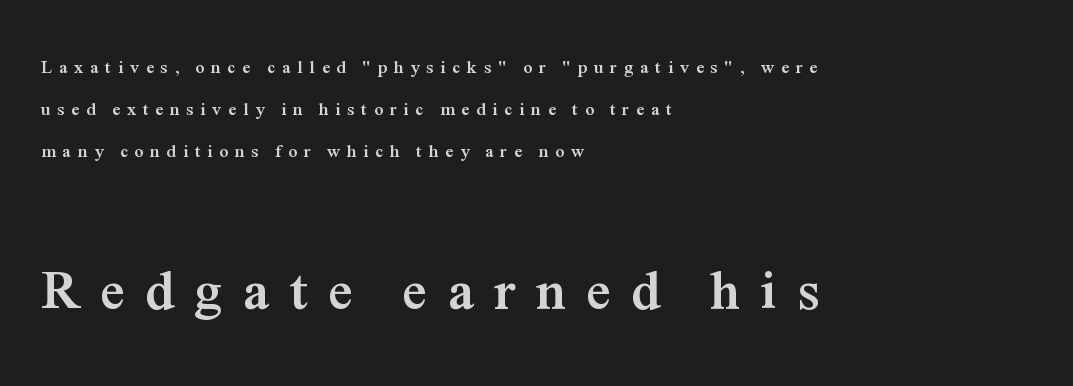
{"serif": "yes", "italic": "no", "bold": "yes", "weight": "semibold", "width": "normal", "stroke_contrast": "medium", "x_height": "medium", "monospaced": "no", "underline": "no", "align": "left", "line_spacing": "loose", "line_spacing_ratio": 2.34, "letter_spacing": "wide", "letter_spacing_em": 0.37, "larger_block": "second", "size_ratio": 3.06, "glyph_px": 55}
